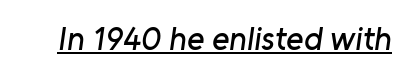
Q: Is the typeface a serif or a sans-serif typeface? A: Sans-serif.
Q: Is the text underlined? A: Yes.
Q: Is the spacing between letters normal or unusually wide? A: Normal.
Q: Width (condensed, normal, or wide)? A: Normal.
Q: Stroke contrast? A: Low.
Q: x-height? A: Medium.
Q: Monospaced? A: No.
